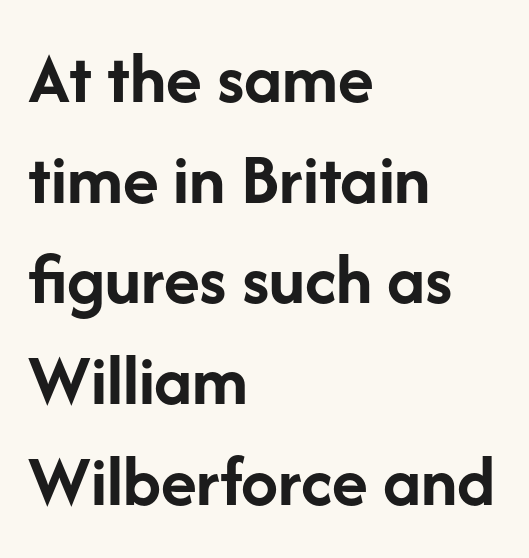
The image shows 74 px semibold sans-serif type, upright; set left-aligned, normal line spacing (1.36x), normal letter spacing, not underlined; low stroke contrast and a medium x-height.
